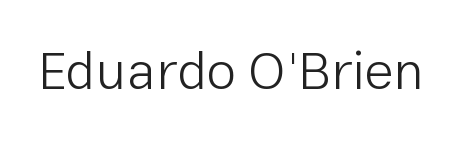
The image shows 54 px light sans-serif type, upright; set normal letter spacing, not underlined; low stroke contrast and a medium x-height.
